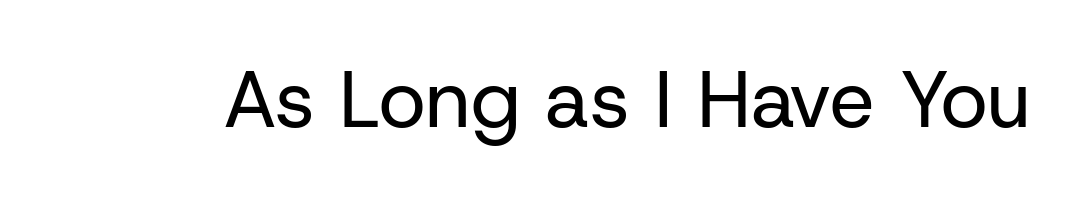
{"serif": "no", "italic": "no", "bold": "no", "weight": "regular", "width": "normal", "stroke_contrast": "low", "x_height": "medium", "monospaced": "no", "underline": "no", "letter_spacing": "normal", "letter_spacing_em": 0.0, "glyph_px": 80}
